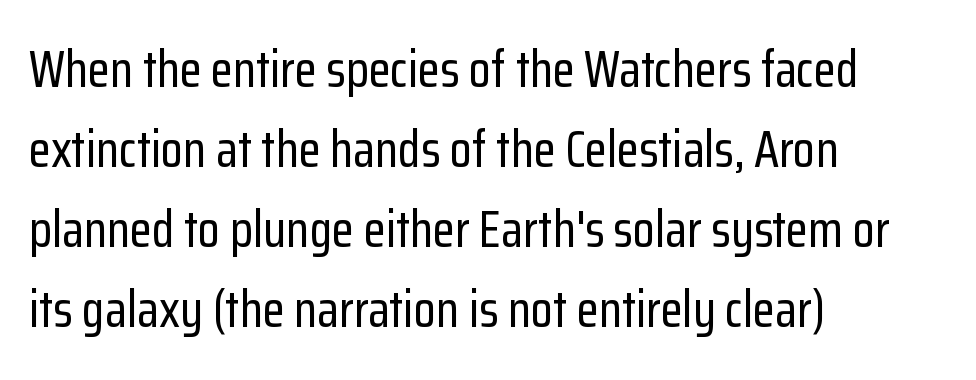
{"serif": "no", "italic": "no", "width": "condensed", "stroke_contrast": "low", "x_height": "medium", "monospaced": "no", "underline": "no", "align": "left", "line_spacing": "normal", "line_spacing_ratio": 1.57, "letter_spacing": "normal", "letter_spacing_em": 0.0, "glyph_px": 51}
